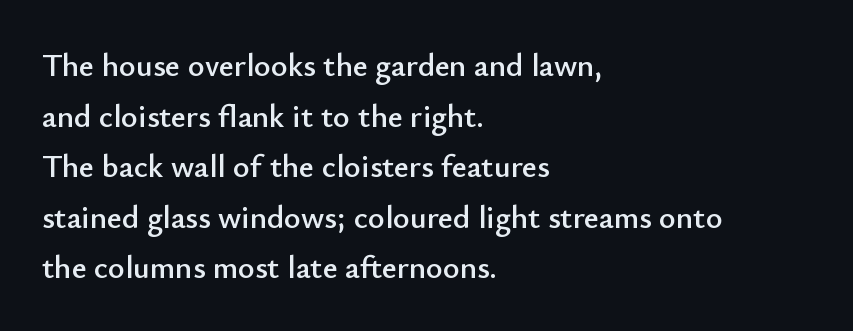
Q: Is the text italic (slanted)? A: No, it is upright.
Q: Is the typeface a serif or a sans-serif typeface? A: Sans-serif.
Q: Is the text underlined? A: No.
Q: How is the paragraph aligned? A: Left-aligned.
Q: Is the spacing between letters normal or unusually wide? A: Normal.
Q: Is the spacing between lines tight, normal or loose? A: Normal.
Q: Width (condensed, normal, or wide)? A: Normal.
Q: Stroke contrast? A: Low.
Q: x-height? A: Small.
Q: Monospaced? A: No.
